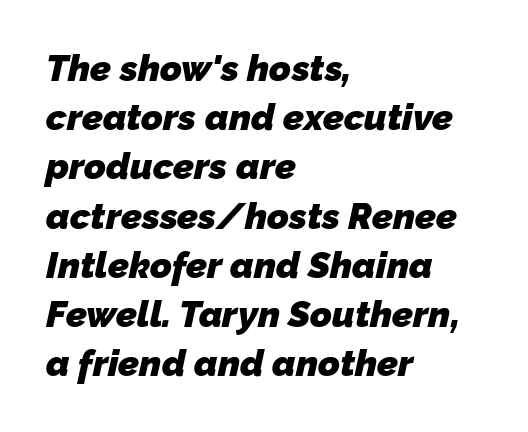
{"serif": "no", "bold": "yes", "weight": "heavy", "width": "normal", "stroke_contrast": "low", "x_height": "medium", "monospaced": "no", "underline": "no", "align": "left", "line_spacing": "normal", "line_spacing_ratio": 1.33, "letter_spacing": "normal", "letter_spacing_em": 0.0, "glyph_px": 37}
